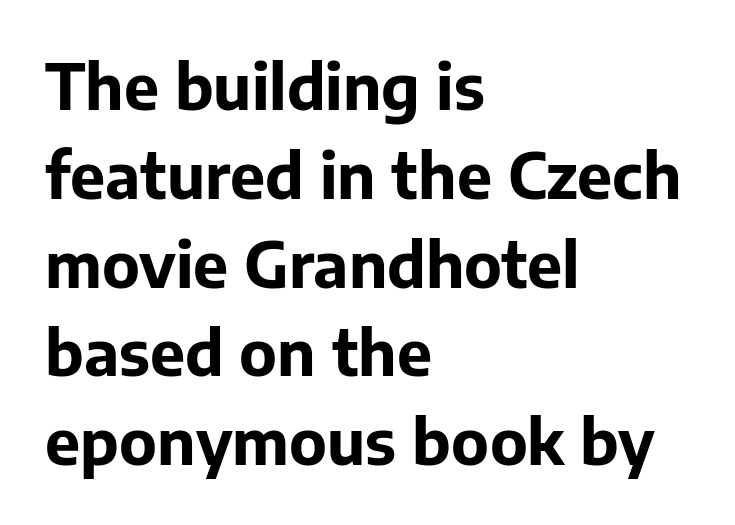
If you drew a line through each stem, it would be perfectly vertical. Layout note: lines flush left. Look at the tracking — it's just the regular setting, nothing added. Here the designer chose a conventional face with non-uniform glyph widths.
